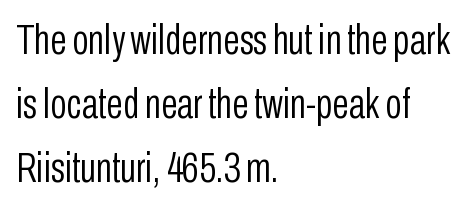
Q: Is the text bold? A: No.
Q: Is the text italic (slanted)? A: No, it is upright.
Q: Is the typeface a serif or a sans-serif typeface? A: Sans-serif.
Q: Is the text underlined? A: No.
Q: How is the paragraph aligned? A: Left-aligned.
Q: Is the spacing between letters normal or unusually wide? A: Normal.
Q: Is the spacing between lines tight, normal or loose? A: Normal.
Q: Width (condensed, normal, or wide)? A: Condensed.
Q: Stroke contrast? A: Low.
Q: x-height? A: Medium.
Q: Monospaced? A: No.
